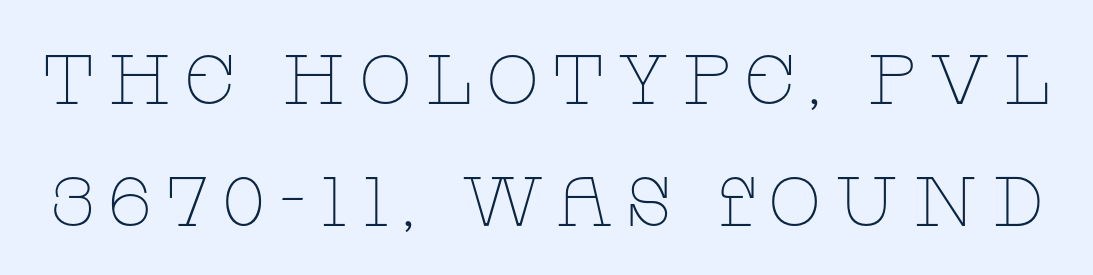
The image shows 70 px thin, wide serif type, upright; set line spacing 1.75x, not underlined; low stroke contrast and a large x-height.
